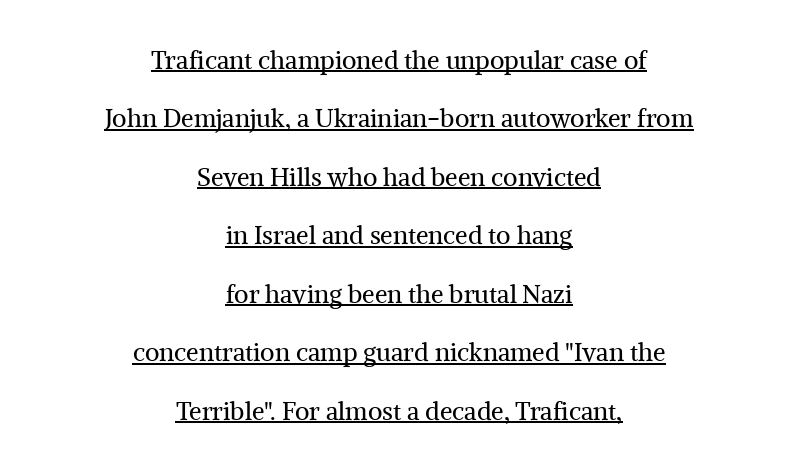
Line spacing here is loose. You can tell it's not italic because the verticals are truly vertical. Like a heading marked for emphasis, these lines bear an underscore. Heft: none added — not bold. This sample uses plain, unmodified letter spacing. Alignment: centered.
